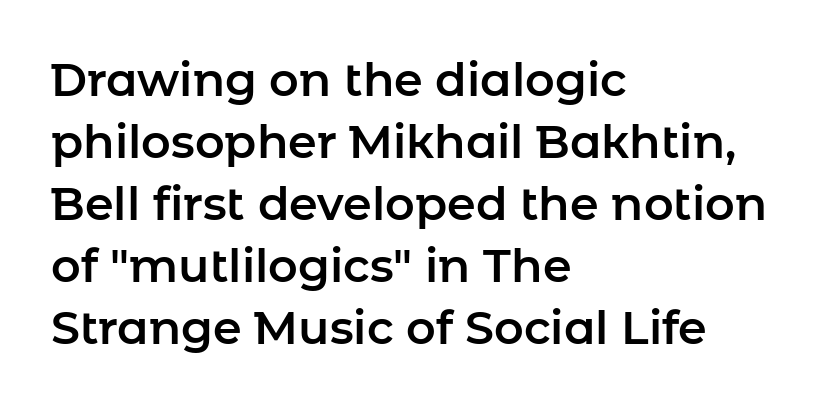
Q: Is the text italic (slanted)? A: No, it is upright.
Q: Is the typeface a serif or a sans-serif typeface? A: Sans-serif.
Q: Is the text underlined? A: No.
Q: How is the paragraph aligned? A: Left-aligned.
Q: Is the spacing between letters normal or unusually wide? A: Normal.
Q: Is the spacing between lines tight, normal or loose? A: Normal.
Q: Width (condensed, normal, or wide)? A: Normal.
Q: Stroke contrast? A: Low.
Q: x-height? A: Medium.
Q: Monospaced? A: No.
